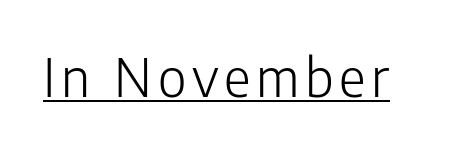
{"serif": "no", "italic": "no", "bold": "no", "weight": "light", "width": "normal", "stroke_contrast": "low", "x_height": "medium", "monospaced": "no", "underline": "yes", "glyph_px": 52}
